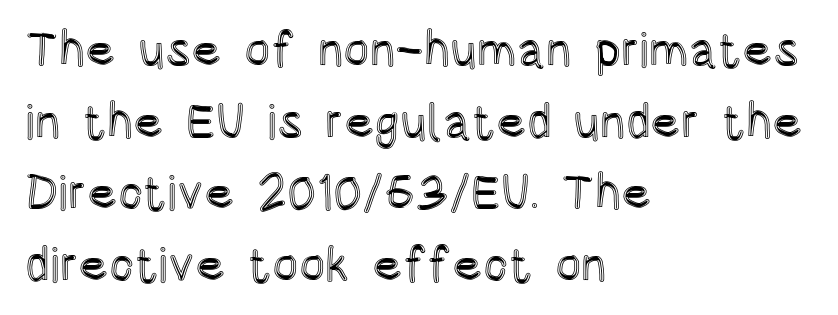
Q: Is the text italic (slanted)? A: No, it is upright.
Q: Is the text underlined? A: No.
Q: How is the paragraph aligned? A: Left-aligned.
Q: Is the spacing between letters normal or unusually wide? A: Normal.
Q: Is the spacing between lines tight, normal or loose? A: Normal.
Q: Width (condensed, normal, or wide)? A: Condensed.
Q: x-height? A: Large.
Q: Monospaced? A: No.
